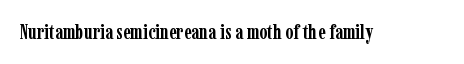
The rendering keeps characters at their native spacing. Underlining? Definitely not there. Nope, not italic — everything's standing straight. Set as a true bold cut, around the 700 mark.
